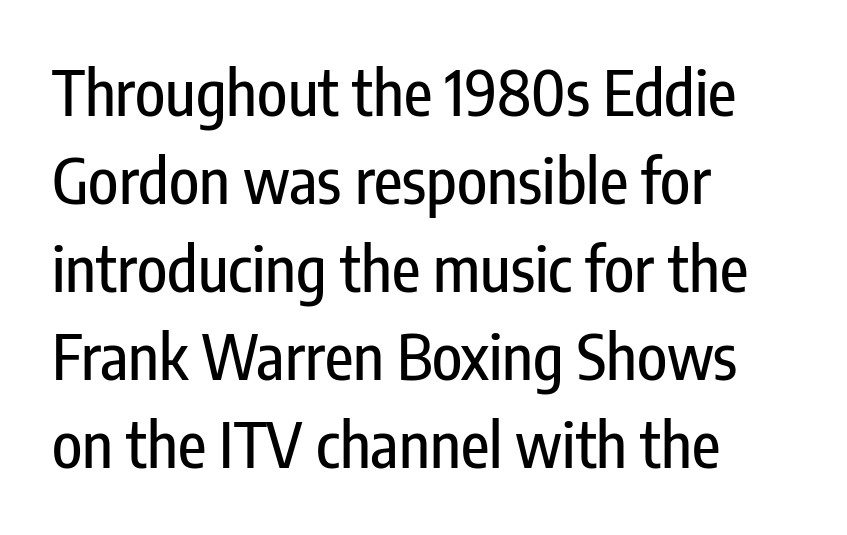
{"serif": "no", "italic": "no", "width": "condensed", "stroke_contrast": "low", "x_height": "medium", "monospaced": "no", "underline": "no", "align": "left", "line_spacing": "normal", "line_spacing_ratio": 1.42, "letter_spacing": "normal", "letter_spacing_em": 0.0, "glyph_px": 62}
